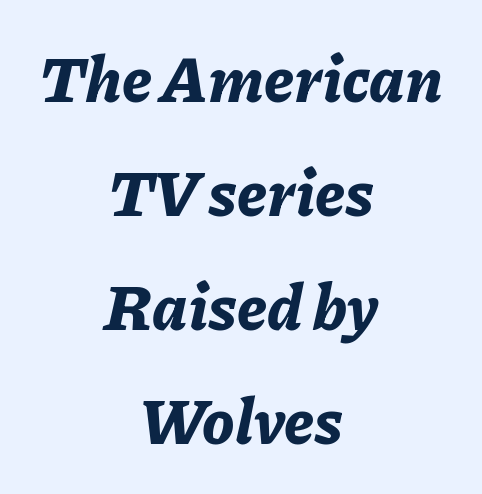
{"italic": "yes", "lean": "right", "slant_degrees": 11, "bold": "yes", "weight": "bold", "width": "normal", "stroke_contrast": "low", "x_height": "medium", "monospaced": "no", "underline": "no", "align": "center", "line_spacing_ratio": 1.78, "letter_spacing": "normal", "letter_spacing_em": 0.0, "glyph_px": 64}
